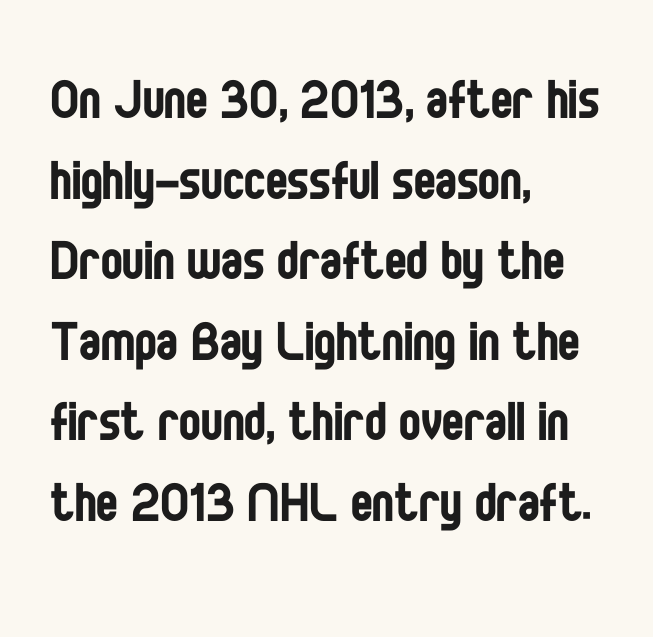
This sample has the flowing, uneven cadence of proportional lettering. The area under the type is left untouched. The tracking reads as untouched default to a designer's eye. Weight: regular or lighter. Ordinary non-slanted type is in use. Are there feet on the stems? There aren't — it's a sans.
